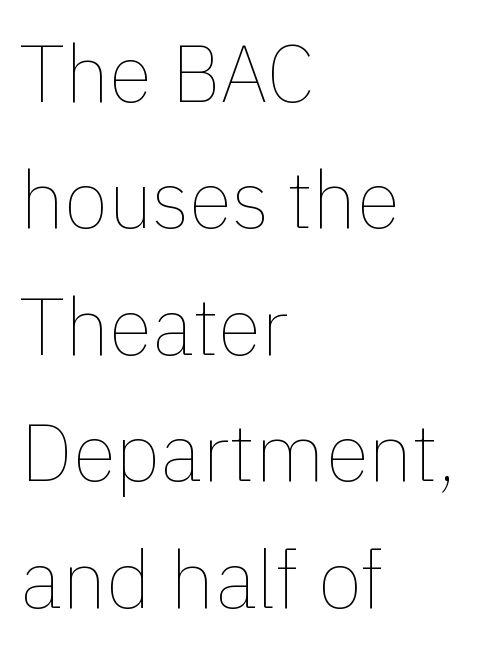
The letters stand straight up with perfectly vertical stems. This sample is left-justified, so line endings fall wherever the words run out. The tracking reads as untouched default to a designer's eye. Weight: in the light-to-regular range. Each new line begins a customary step beneath the previous one. You could not count columns in this text — the font is proportionally spaced.
